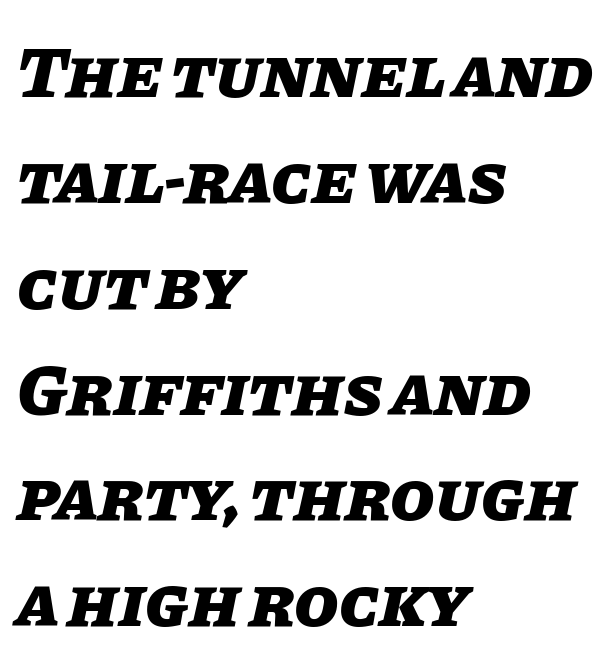
{"italic": "yes", "lean": "right", "slant_degrees": 11, "bold": "yes", "weight": "heavy", "width": "normal", "stroke_contrast": "low", "x_height": "large", "monospaced": "no", "underline": "no", "align": "left", "line_spacing": "normal", "line_spacing_ratio": 1.47, "letter_spacing": "normal", "letter_spacing_em": 0.0, "glyph_px": 72}
